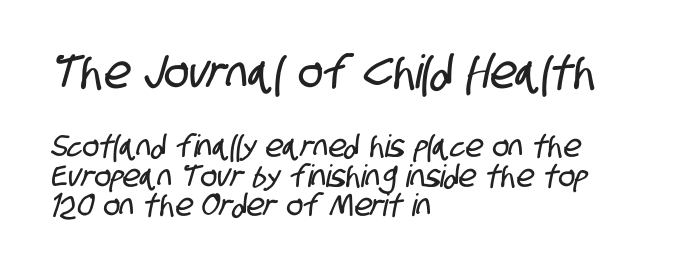
{"serif": "no", "width": "condensed", "stroke_contrast": "low", "x_height": "large", "monospaced": "no", "underline": "no", "align": "left", "line_spacing": "tight", "line_spacing_ratio": 0.96, "letter_spacing": "normal", "letter_spacing_em": 0.0, "larger_block": "first", "size_ratio": 1.48, "glyph_px": 46}
